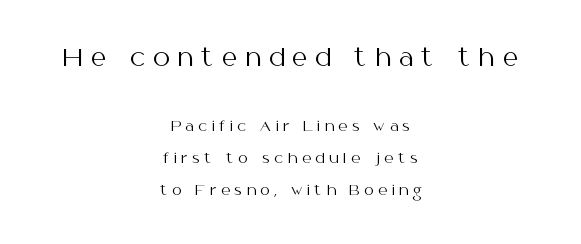
Is the stroke heavy? The answer is a plain regular-or-lighter. Caption: upper text group enlarged, lower text group reduced. This is the regular roman posture of the typeface. In CSS terms this would be text-align: center. A bare baseline throughout the passage. Here the glyphs are tracked loosely, breaking word shapes into spaced letters.
